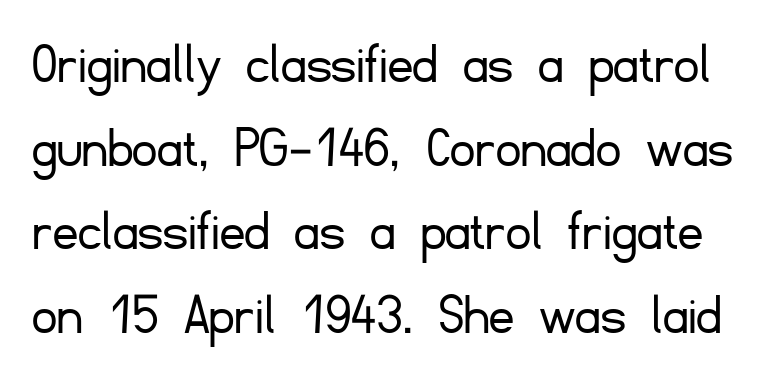
The image shows 61 px light sans-serif type, upright; set normal line spacing (1.37x), normal letter spacing, not underlined; low stroke contrast and a small x-height.
